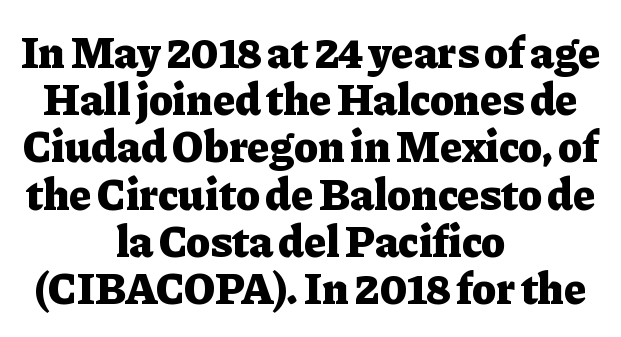
Upright lettering throughout. The typesetter chose a symmetrical, centered arrangement here. The typesetting leans heavy: a genuine bold. Letters rest on an invisible, unmarked baseline.
